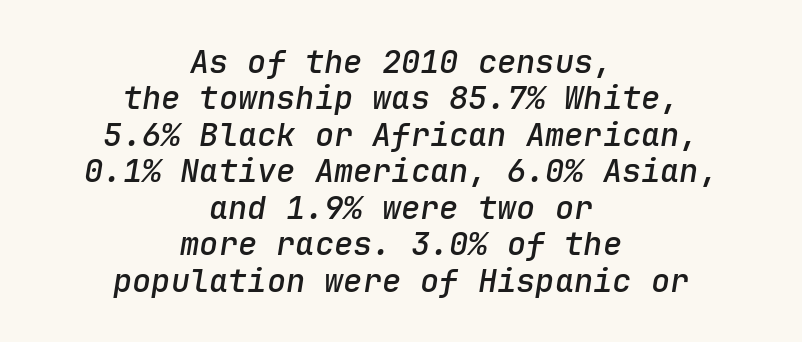
The image shows 32 px semibold type, italic (leaning right), monospaced; set centered, tight line spacing (1.14x), normal letter spacing, not underlined; low stroke contrast and a medium x-height.
